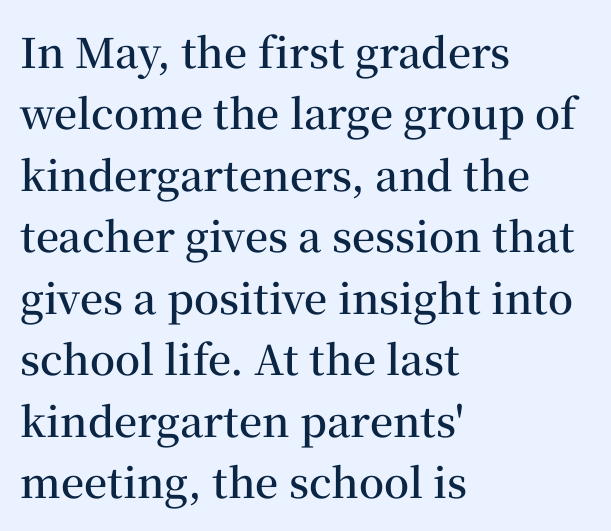
The lines are quadded left. A roman cut, with each character standing at attention. The characters look somewhat weighty, a semibold short of true bold. Horizontal bands of white between lines are of average thickness.
